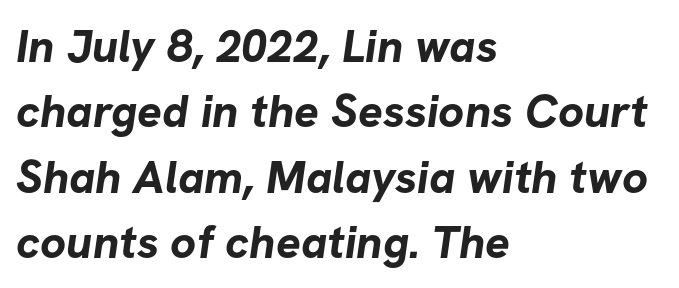
{"serif": "no", "bold": "yes", "weight": "bold", "width": "normal", "stroke_contrast": "low", "x_height": "medium", "monospaced": "no", "underline": "no", "align": "left", "line_spacing": "normal", "line_spacing_ratio": 1.42, "letter_spacing": "normal", "letter_spacing_em": 0.0, "glyph_px": 46}
